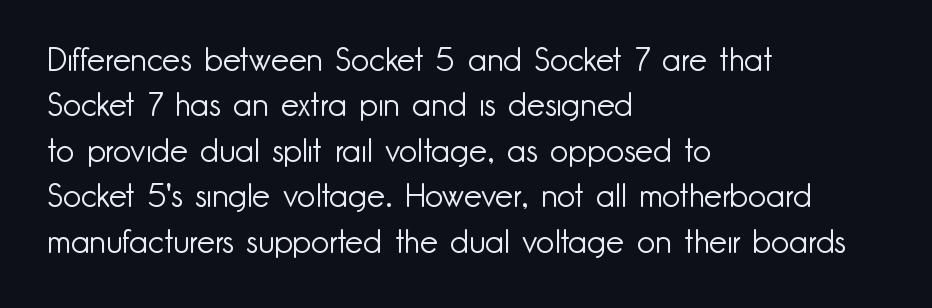
Here the designer chose a conventional face with non-uniform glyph widths. Stroke terminals: plain, sans-serif. Students, note that the glyphs here touch the page at normal intervals. Lines of text with bare space underneath. The space between consecutive lines is moderate. The strokes carry an ordinary text weight at most.
